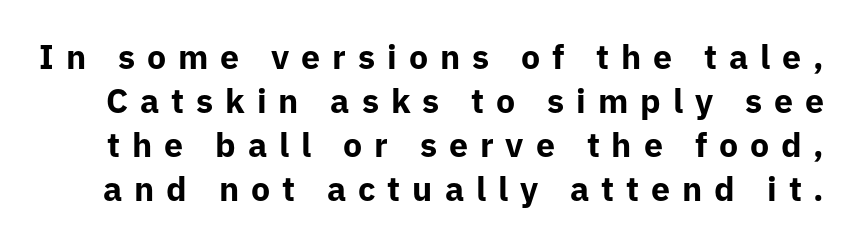
{"serif": "no", "italic": "no", "bold": "yes", "weight": "bold", "width": "normal", "stroke_contrast": "low", "x_height": "medium", "monospaced": "no", "underline": "no", "line_spacing": "normal", "line_spacing_ratio": 1.29, "letter_spacing": "wide", "letter_spacing_em": 0.35, "glyph_px": 34}
